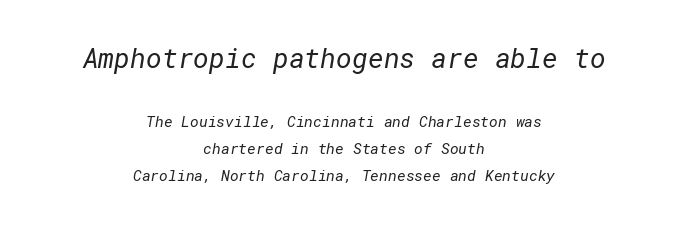
The image shows 27 px text type; set centered, line spacing 1.82x, normal letter spacing, not underlined; the first (top) block is 1.8x larger.
